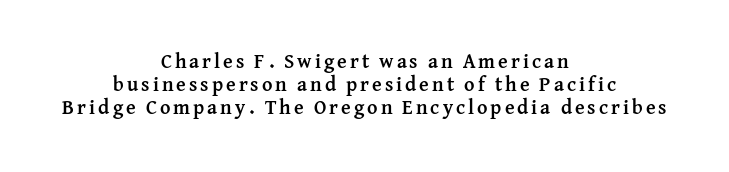
Q: Is the text bold? A: Yes.
Q: Is the text italic (slanted)? A: No, it is upright.
Q: Is the text underlined? A: No.
Q: How is the paragraph aligned? A: Centered.
